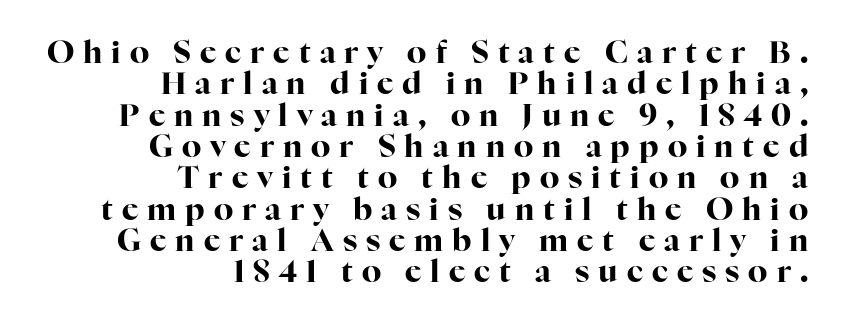
Does the lettering tilt? It doesn't — this is upright. The passage shown is typed in a proportional face where columns would drift. These lines are set flush right with a ragged left edge. Typographically, this falls in the serif category.
